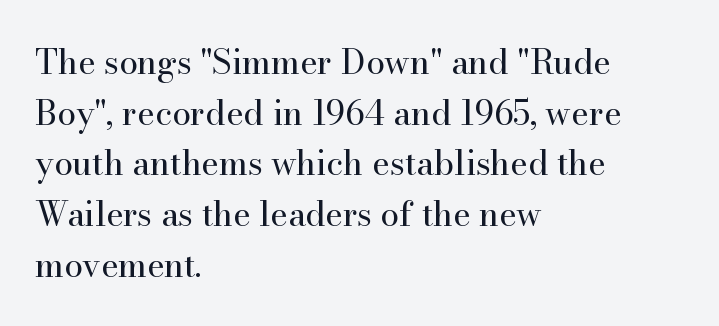
The image shows 34 px regular-weight serif type, upright; set left-aligned, normal line spacing (1.49x), normal letter spacing, not underlined; high stroke contrast and a small x-height.
